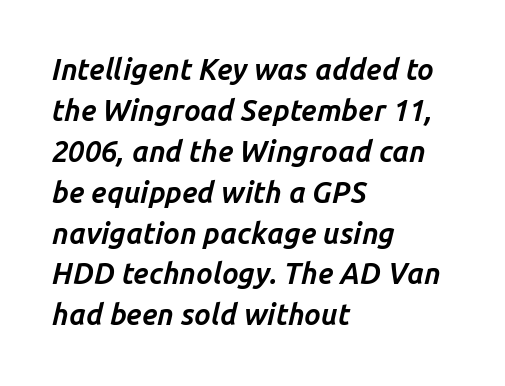
The image shows 29 px bold type, italic (leaning right); set left-aligned, normal line spacing (1.41x), normal letter spacing, not underlined; low stroke contrast and a medium x-height.
